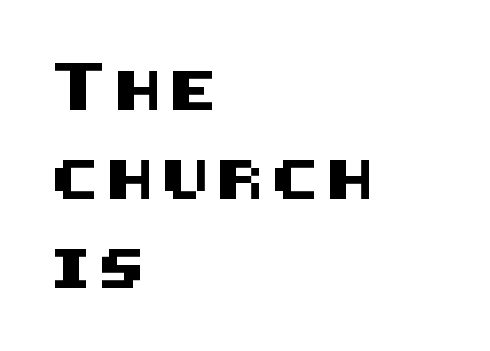
{"serif": "no", "italic": "no", "width": "normal", "stroke_contrast": "medium", "x_height": "large", "underline": "no", "align": "left", "line_spacing": "loose", "line_spacing_ratio": 2.28, "letter_spacing": "wide", "letter_spacing_em": 0.21, "glyph_px": 39}
